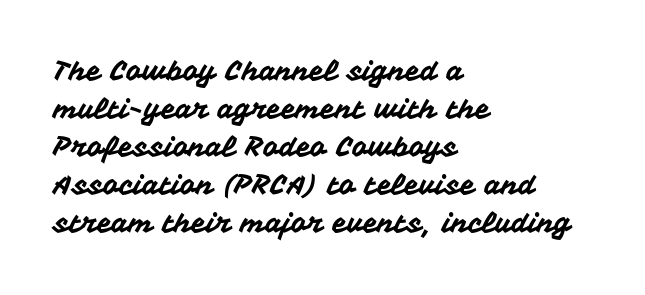
No extra tracking has been applied to these lines. Students, observe: this is what conventionally led text looks like. The rendering anchors every line to the left-hand side. Just letters on the line, the space beneath them empty.
